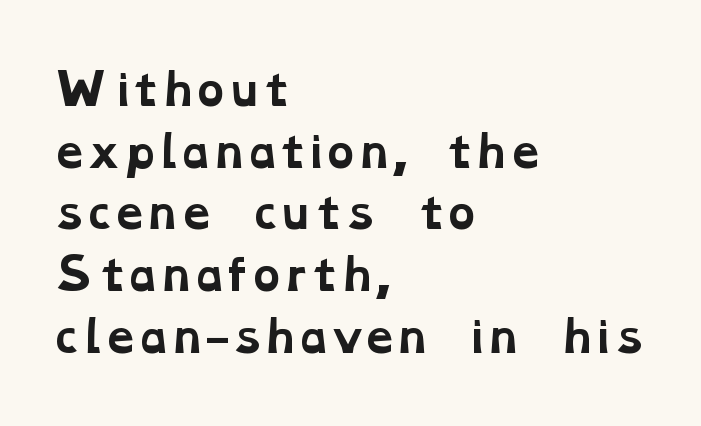
The image shows 42 px bold, wide serif type; set left-aligned, normal line spacing (1.47x), normal letter spacing, not underlined; low stroke contrast and a medium x-height.
